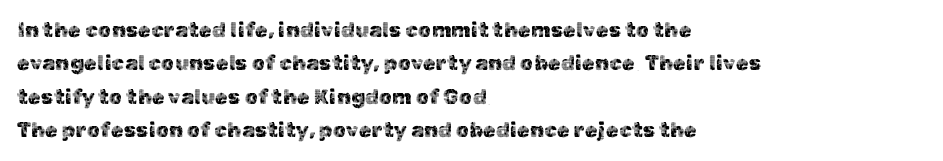
Nobody drew a line under any word here. A student would call this left alignment; a typographer would say flush left, rag right. Rendered with straight, roman letterforms. In terms of leading, this rendering sits right in the middle. Characters follow at the spacing the type designer built in.
